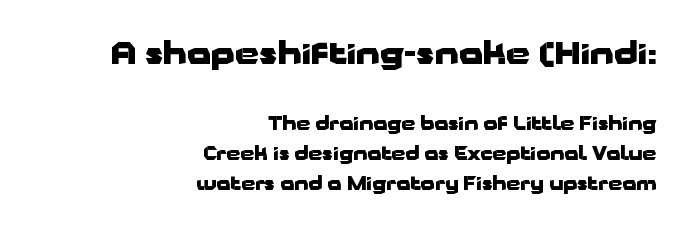
The face used here is proportionally spaced, like ordinary book or web type. The passage shown begins with its larger block and ends with its smaller one. Horizontal bands of white between lines are of average thickness. Does extra space separate the letters? No, they use regular spacing. A roman cut, with each character standing at attention. Check the space under the baseline: it is left empty.
